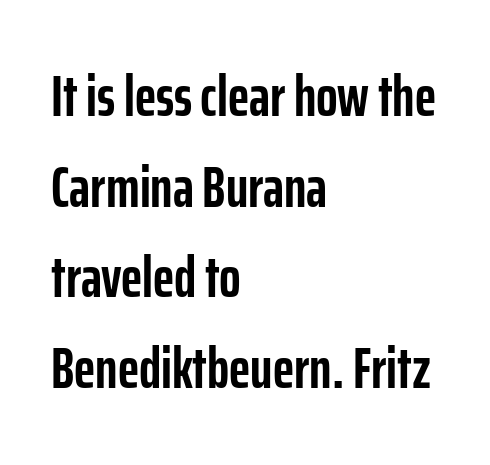
{"serif": "no", "italic": "no", "bold": "yes", "weight": "semibold", "width": "condensed", "stroke_contrast": "low", "x_height": "medium", "monospaced": "no", "underline": "no", "align": "left", "line_spacing": "normal", "line_spacing_ratio": 1.59, "letter_spacing": "normal", "letter_spacing_em": 0.0, "glyph_px": 57}
